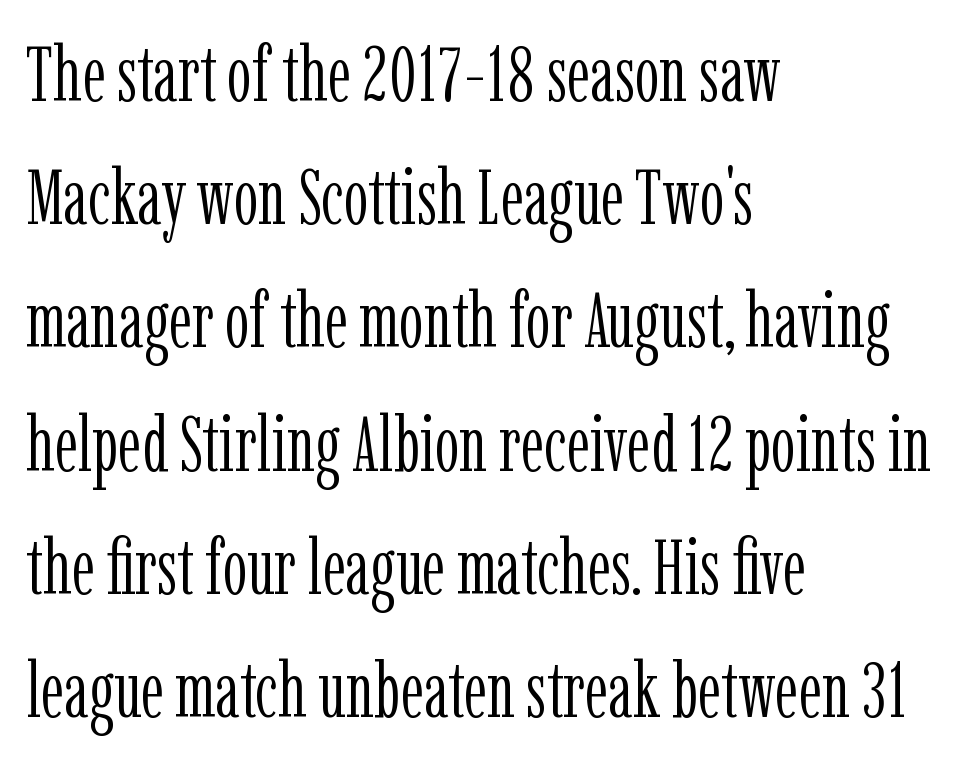
Successive baselines arrive at the customary interval. Little horizontal feet cap the strokes, marking this as serif type. Varying glyph widths throughout — classic text-font behaviour. If you drew a line through each stem, it would be perfectly vertical. Is the type heavy? It reads as light-to-regular instead.
